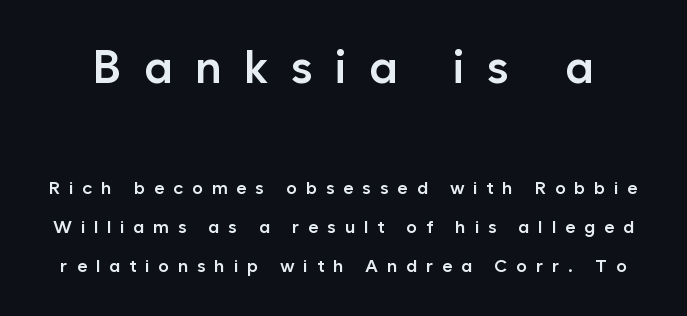
{"serif": "no", "italic": "no", "bold": "semi", "weight": "semibold", "width": "normal", "stroke_contrast": "low", "x_height": "medium", "monospaced": "no", "underline": "no", "line_spacing": "loose", "line_spacing_ratio": 2.17, "letter_spacing": "wide", "letter_spacing_em": 0.49, "larger_block": "first", "size_ratio": 2.56, "glyph_px": 46}
